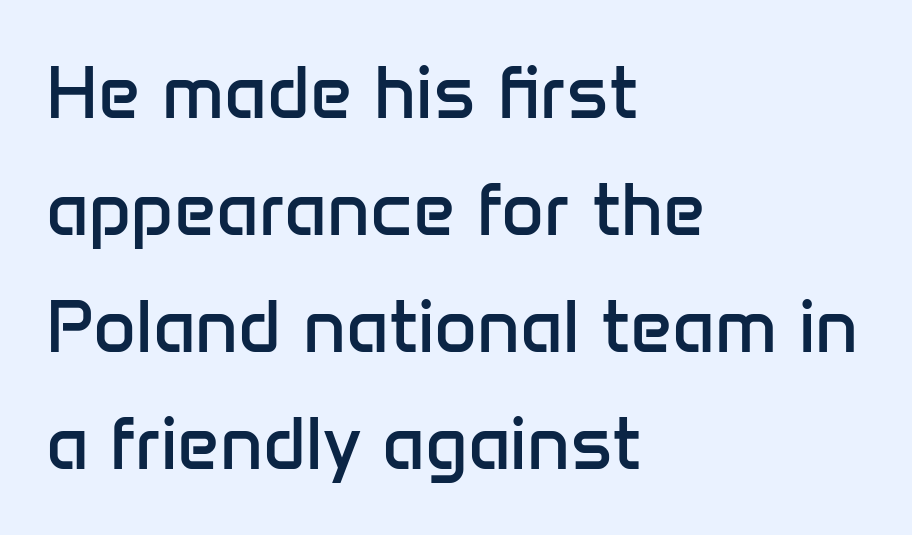
Q: Is the text bold? A: No.
Q: Is the text italic (slanted)? A: No, it is upright.
Q: Is the typeface a serif or a sans-serif typeface? A: Sans-serif.
Q: Is the text underlined? A: No.
Q: How is the paragraph aligned? A: Left-aligned.
Q: Is the spacing between letters normal or unusually wide? A: Normal.
Q: Is the spacing between lines tight, normal or loose? A: Normal.
Q: Width (condensed, normal, or wide)? A: Normal.
Q: Stroke contrast? A: Low.
Q: x-height? A: Medium.
Q: Monospaced? A: No.
